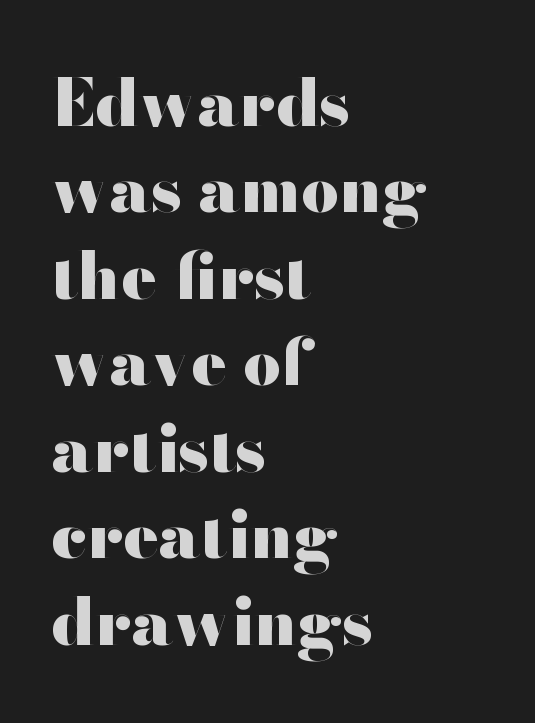
Q: Is the text bold? A: Yes.
Q: Is the text italic (slanted)? A: No, it is upright.
Q: Is the typeface a serif or a sans-serif typeface? A: Sans-serif.
Q: Is the text underlined? A: No.
Q: How is the paragraph aligned? A: Left-aligned.
Q: Is the spacing between letters normal or unusually wide? A: Normal.
Q: Is the spacing between lines tight, normal or loose? A: Normal.
Q: Width (condensed, normal, or wide)? A: Wide.
Q: Stroke contrast? A: High.
Q: x-height? A: Small.
Q: Monospaced? A: No.
